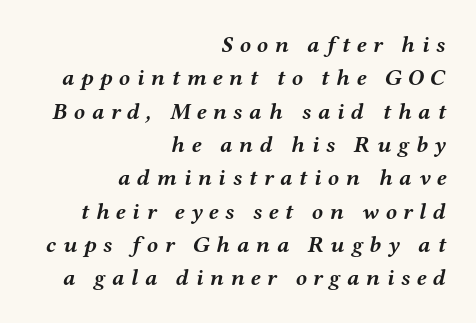
The image shows 23 px bold type, italic (leaning right); set right-aligned, normal line spacing (1.45x), unusually wide letter spacing (+0.28 em), not underlined.
